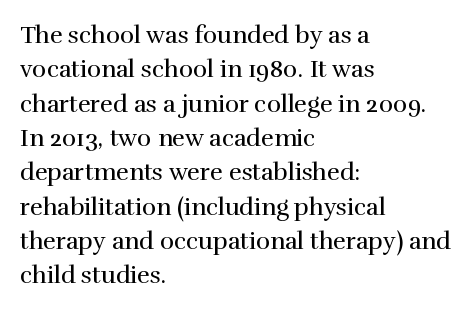
Vertical stems look standard width or narrower in stroke. Default kerning and tracking; the words read as compact shapes. These lines are set flush left with a ragged right edge. The baseline area is clear.
